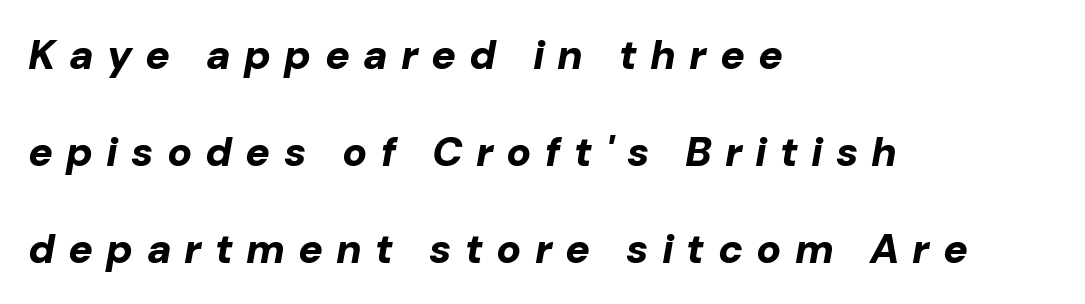
Q: Is the text bold? A: Yes.
Q: Is the text italic (slanted)? A: Yes, it leans right by about 10 degrees.
Q: Is the text underlined? A: No.
Q: How is the paragraph aligned? A: Left-aligned.
Q: Is the spacing between letters normal or unusually wide? A: Unusually wide.
Q: Is the spacing between lines tight, normal or loose? A: Loose.
Q: Width (condensed, normal, or wide)? A: Normal.
Q: Stroke contrast? A: Low.
Q: x-height? A: Medium.
Q: Monospaced? A: No.
